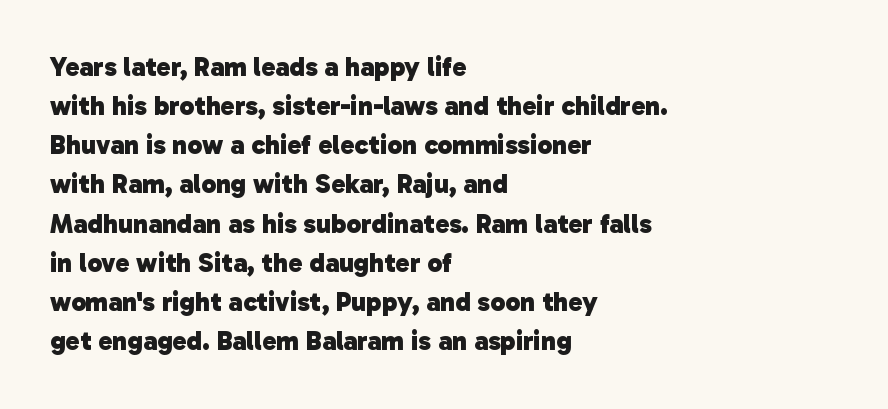
The image shows 27 px bold type; set left-aligned, normal line spacing (1.45x), normal letter spacing, not underlined.
